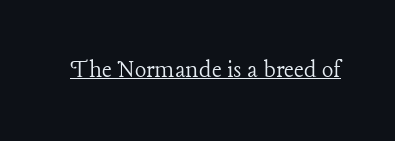
Vertical stems look standard width or narrower in stroke. This sample carries an underscore along the baseline area. Notice how the stems are strictly vertical — no italics here. Spacing between characters is what you'd get straight out of the box.
